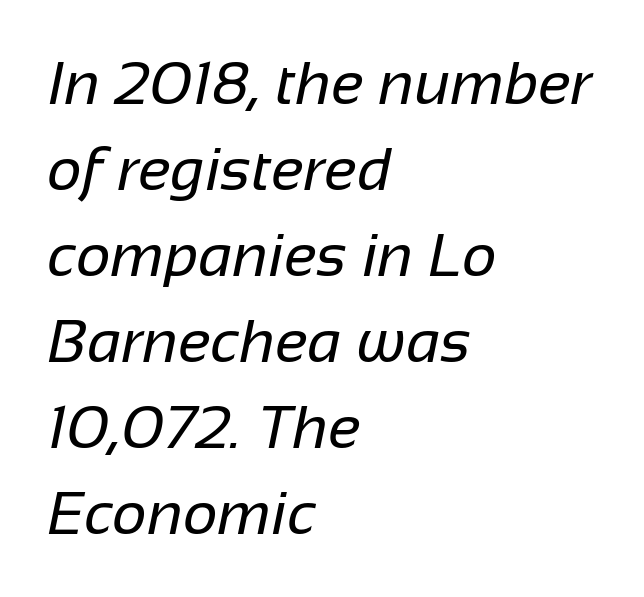
Typeset ragged right — the left edge is the straight one. The letterforms sit at book weight or below. Quick note: underline off. Reading down the column, the eye jumps a familiar distance to each next line.
